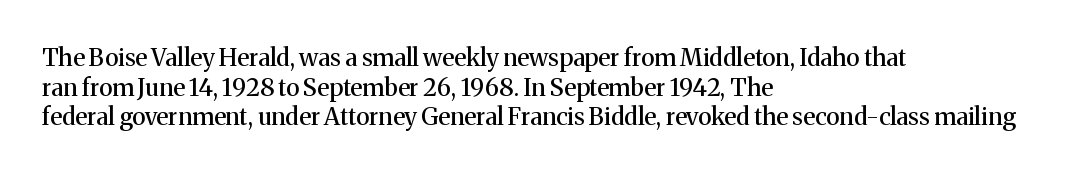
Q: Is the text italic (slanted)? A: No, it is upright.
Q: Is the text underlined? A: No.
Q: How is the paragraph aligned? A: Left-aligned.
Q: Is the spacing between letters normal or unusually wide? A: Normal.
